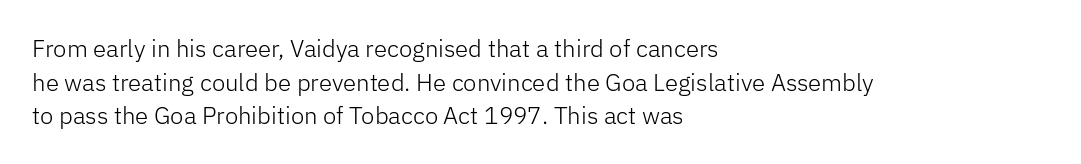
Q: Is the text bold? A: No.
Q: Is the text italic (slanted)? A: No, it is upright.
Q: Is the text underlined? A: No.
Q: How is the paragraph aligned? A: Left-aligned.
Q: Is the spacing between letters normal or unusually wide? A: Normal.
Q: Is the spacing between lines tight, normal or loose? A: Normal.
